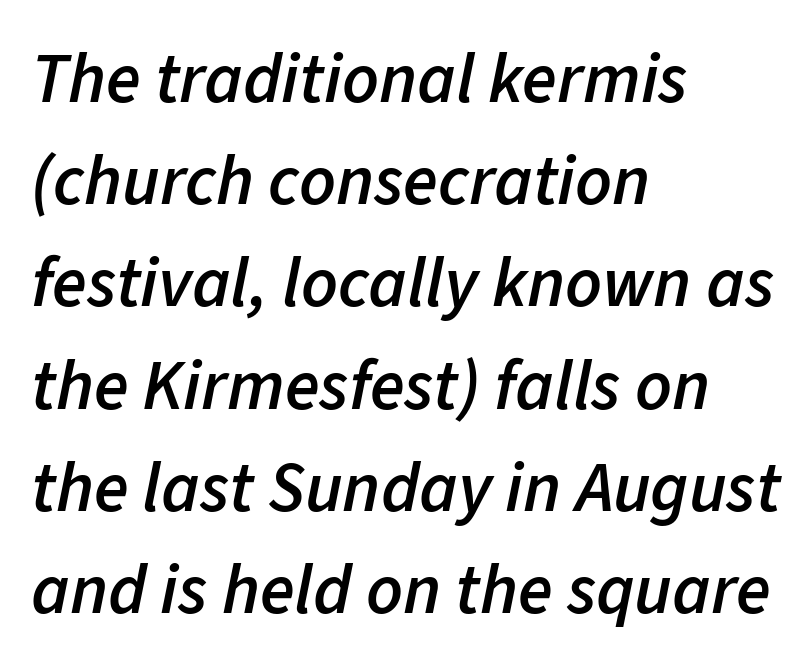
The image shows 71 px semibold type, italic (leaning right); set left-aligned, normal line spacing (1.44x), normal letter spacing, not underlined; low stroke contrast and a medium x-height.
